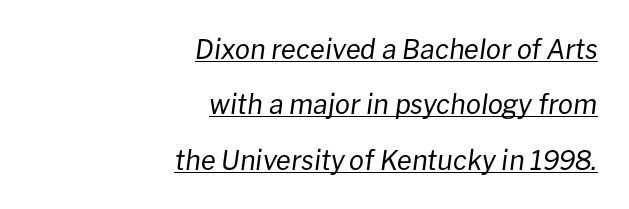
Regarding leading, the lines here are spaced well apart. The gaps between neighbouring characters are ordinary and unremarkable. The glyphs are accompanied by a horizontal stroke just below them. The lines are quadded right.
